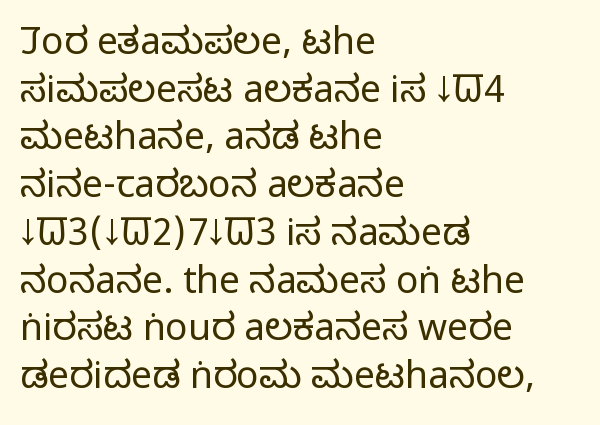
The image shows 37 px regular-weight, condensed sans-serif type, upright; set left-aligned, normal line spacing (1.29x), normal letter spacing, not underlined; low stroke contrast and a large x-height.
